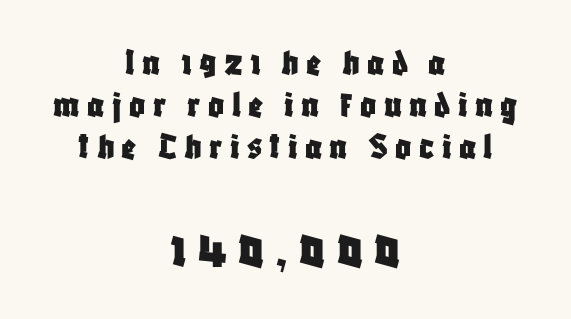
The image shows 59 px condensed sans-serif type, upright; set centered, tight line spacing (1.08x), not underlined; the second (bottom) block is 1.51x larger; low stroke contrast and a large x-height.
